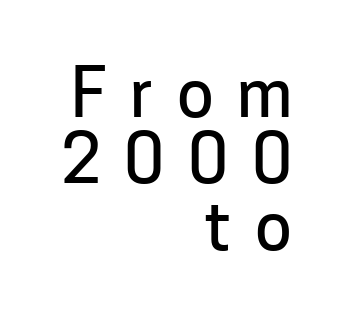
The image shows 67 px sans-serif type, upright; set right-aligned, tight line spacing (0.99x), unusually wide letter spacing (+0.35 em), not underlined; low stroke contrast and a medium x-height.
